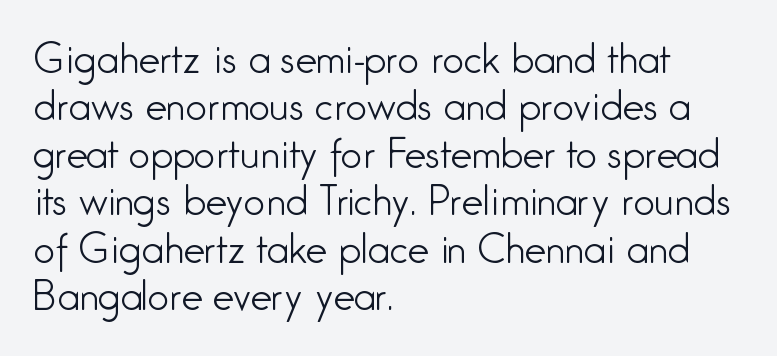
Letters have the restrained weight of plain body copy at most. Rows of type keep a routine distance in the vertical direction. Each word holds together tightly as a unit, with standard inter-letter gaps. This rendering features lettering with no underline. The text block is weighted toward the left margin, trailing off unevenly rightward. The typography opts for an upright posture over an oblique one.
